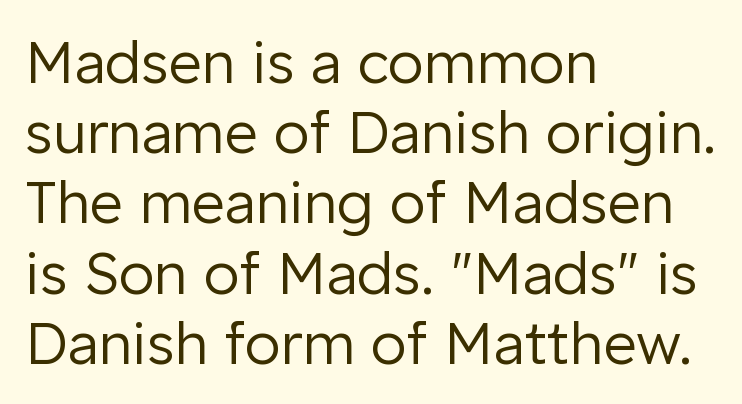
{"serif": "no", "italic": "no", "bold": "no", "weight": "regular", "width": "normal", "stroke_contrast": "low", "x_height": "medium", "monospaced": "no", "underline": "no", "align": "left", "line_spacing_ratio": 1.21, "letter_spacing": "normal", "letter_spacing_em": 0.0, "glyph_px": 58}
